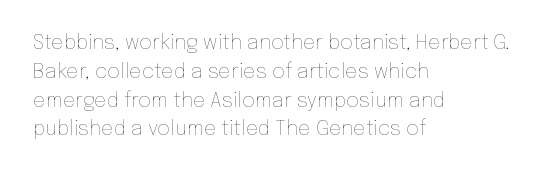
Vertical strokes here are truly vertical. The typesetting does not lean heavy: it is not bold. These lines keep a tight, regular rhythm from letter to letter. Anything drawn beneath the words? Only blank space. The designer left line spacing at the default. Caption: multi-line text, flush left, ragged right.
